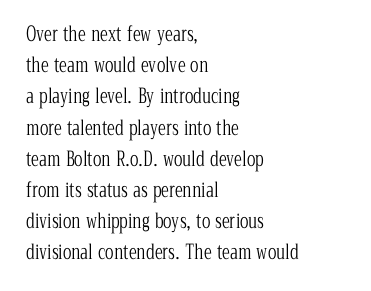
Between one letter and the next there's only the usual sliver of space. Letters rest on an invisible, unmarked baseline. Does the copy run flush right? No — it runs flush left. Nothing heavy about these letters — not bold at all.
